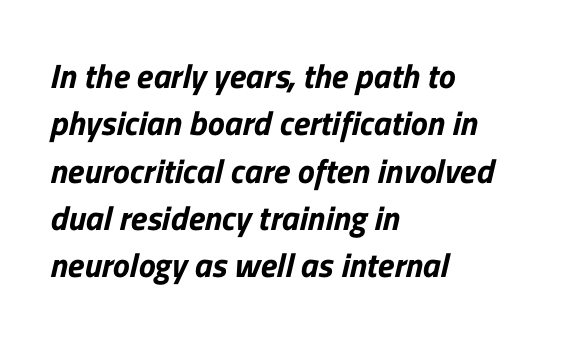
{"serif": "no", "width": "normal", "stroke_contrast": "low", "x_height": "medium", "monospaced": "no", "underline": "no", "align": "left", "line_spacing": "normal", "line_spacing_ratio": 1.39, "letter_spacing": "normal", "letter_spacing_em": 0.0, "glyph_px": 34}
